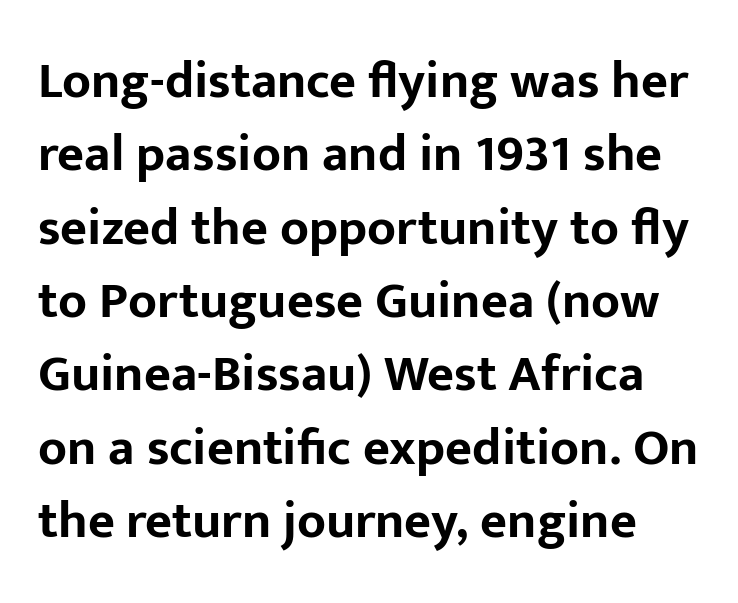
The image shows 52 px bold sans-serif type, upright; set normal line spacing (1.41x), normal letter spacing, not underlined; low stroke contrast and a medium x-height.
